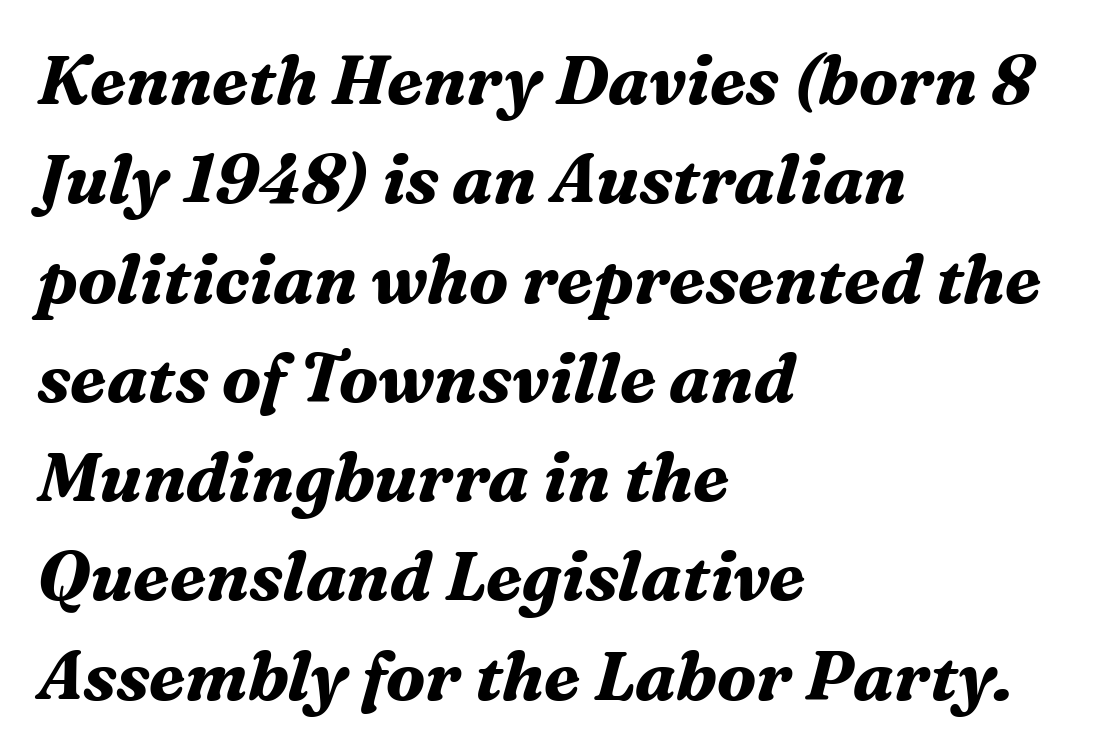
Honestly, the row spacing looks completely unremarkable. Horizontal alignment here is leftward, the default for most running prose. Clear beneath every line of the passage. The typesetting leans heavy: a genuine bold. Honestly, the letter spacing is just normal — you wouldn't notice it. Characters are canted at an angle relative to the baseline's perpendicular.
